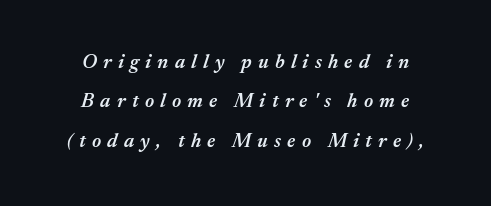
The image shows 20 px text type, italic (leaning right); set loose line spacing (1.97x), unusually wide letter spacing (+0.31 em), not underlined.
